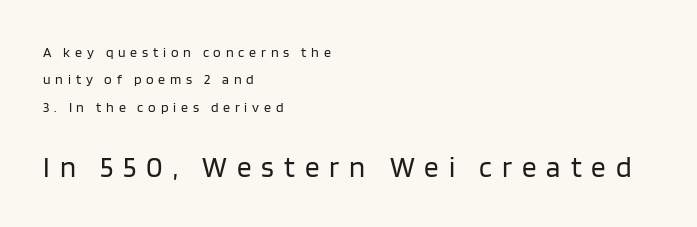
Nobody drew a line under any word here. Between one letter and the next there's a generous, obvious gap. Alignment: flush left. Weight: regular or lighter. Upright lettering throughout.
